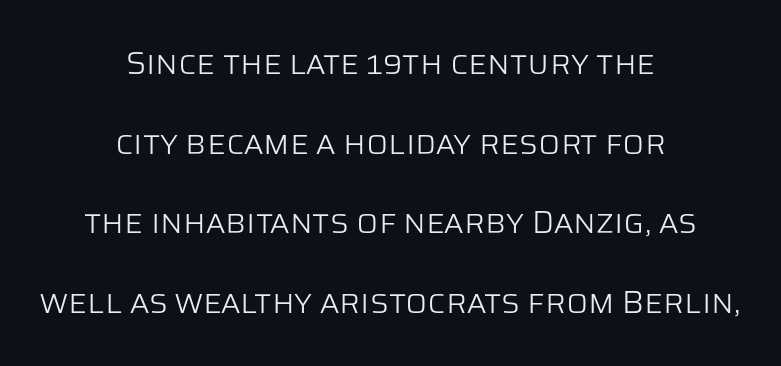
Loosely led — the rows are spread out. Is this a fixed-width face? No — the glyphs have proportional, varying widths. Line starts and ends both wander, symmetrically. Check under the words: just untouched page. The specimen reads as upright at a glance. Students, note that the glyphs here touch the page at normal intervals.
